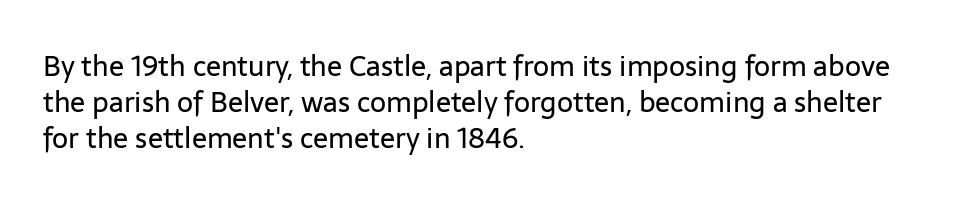
{"serif": "no", "italic": "no", "bold": "no", "weight": "regular", "width": "normal", "stroke_contrast": "low", "x_height": "medium", "monospaced": "no", "underline": "no", "align": "left", "line_spacing": "normal", "line_spacing_ratio": 1.29, "letter_spacing": "normal", "letter_spacing_em": 0.0, "glyph_px": 28}
